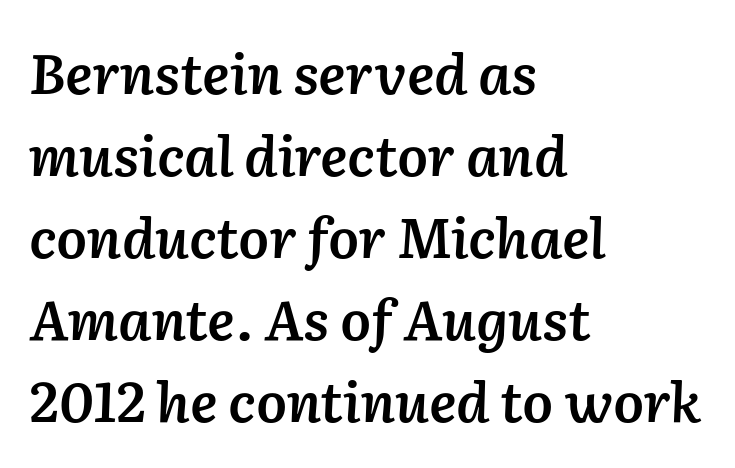
Students, observe: this is what conventionally led text looks like. Only glyphs here, with clear space below each row. A classic flush-left, rag-right setting is used for this passage. The passage shown has conventional tracking throughout.
